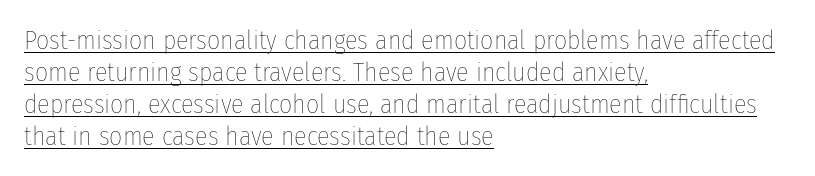
The image shows 26 px text type, upright; set left-aligned, line spacing 1.23x, normal letter spacing, underlined.
